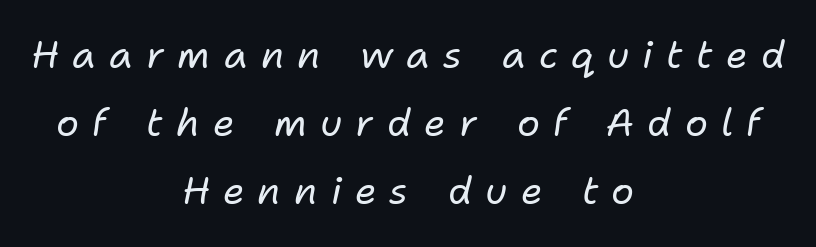
Has an underline been added? It has not. Here the designer chose a conventional face with non-uniform glyph widths. The letters look calm and open, with moderate or lighter stems. Is the block centered? Yes — each line is placed symmetrically about the middle. Rendered with sloped, italic letterforms.
